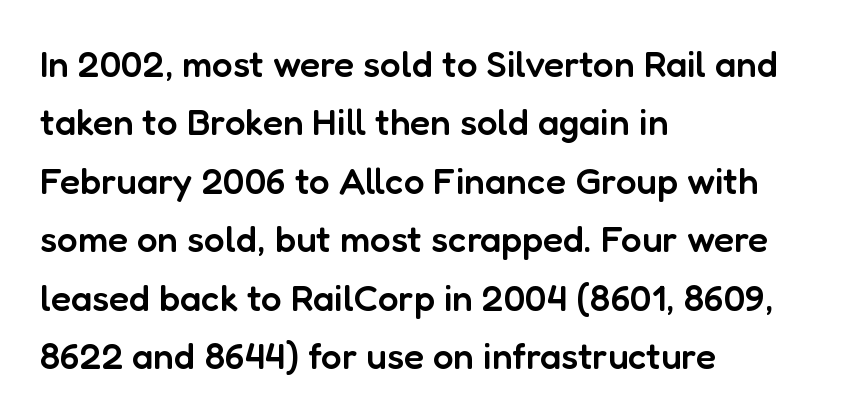
Here the designer chose a conventional face with non-uniform glyph widths. Type without underlining. In terms of letterform style, serifs are entirely absent. Line spacing here is normal.
